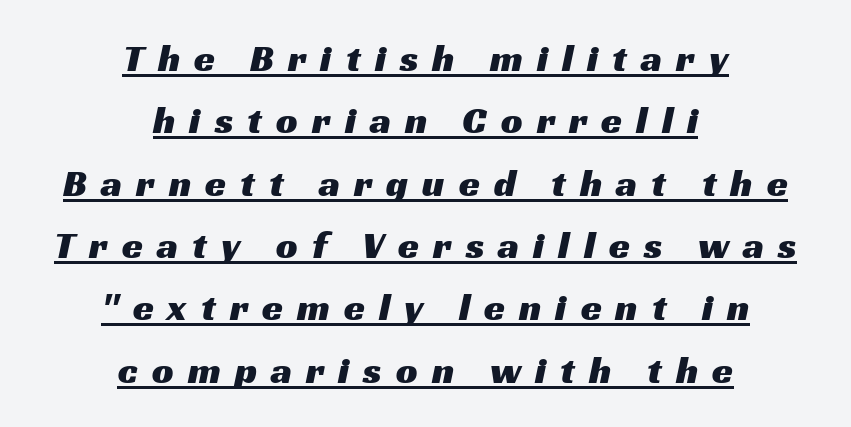
Q: Is the typeface a serif or a sans-serif typeface? A: Sans-serif.
Q: Is the text underlined? A: Yes.
Q: How is the paragraph aligned? A: Centered.
Q: Is the spacing between letters normal or unusually wide? A: Unusually wide.
Q: Is the spacing between lines tight, normal or loose? A: Normal.
Q: Width (condensed, normal, or wide)? A: Wide.
Q: Stroke contrast? A: Medium.
Q: x-height? A: Medium.
Q: Monospaced? A: No.
